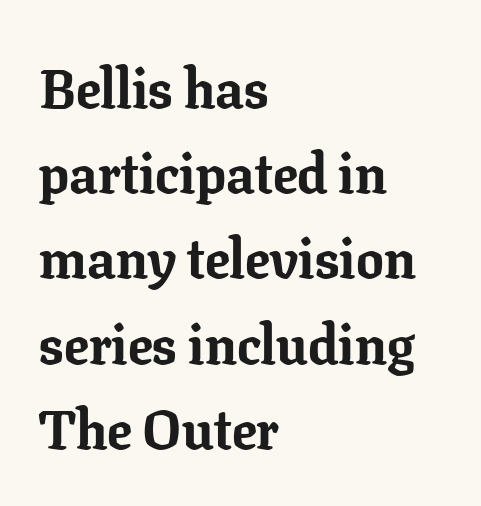
{"serif": "yes", "italic": "no", "bold": "yes", "weight": "bold", "width": "normal", "stroke_contrast": "low", "x_height": "medium", "monospaced": "no", "underline": "no", "align": "left", "line_spacing": "normal", "line_spacing_ratio": 1.55, "letter_spacing": "normal", "letter_spacing_em": 0.0, "glyph_px": 55}
